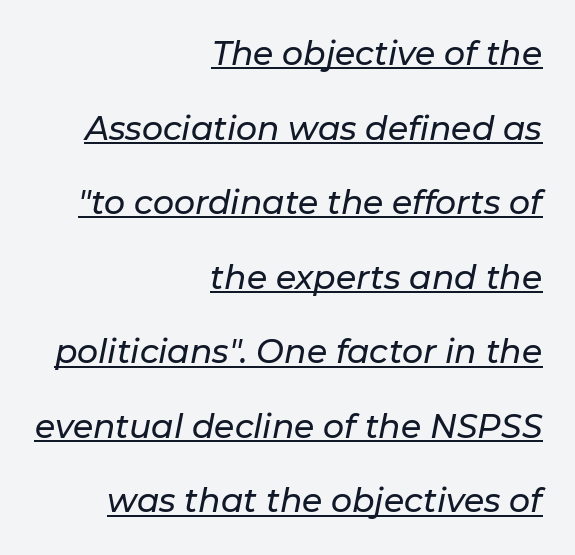
The image shows 33 px text type, italic (leaning right); set right-aligned, loose line spacing (2.26x), normal letter spacing, underlined; low stroke contrast and a medium x-height.
